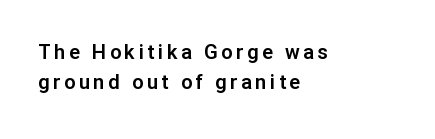
The image shows 20 px text type, upright; set left-aligned, normal line spacing (1.52x), not underlined.
